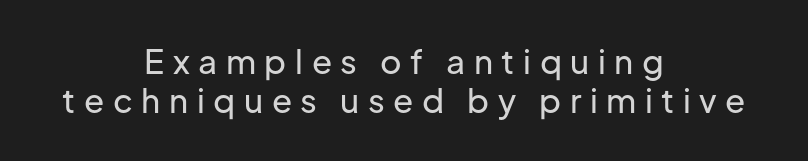
Nope, no serifs anywhere on these letters. Glyph-to-glyph distance is far greater than everyday printed text. Layout note: lines centered. The zone under the glyphs is completely vacant. Every stem runs plumb, perpendicular to the baseline.
